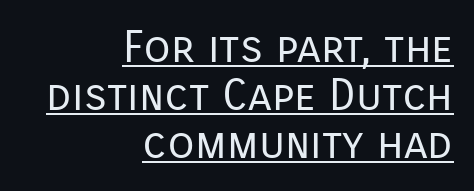
{"serif": "no", "italic": "no", "bold": "no", "weight": "regular", "width": "normal", "stroke_contrast": "low", "x_height": "medium", "monospaced": "no", "underline": "yes", "align": "right", "line_spacing": "tight", "line_spacing_ratio": 1.09, "letter_spacing": "normal", "letter_spacing_em": 0.0, "glyph_px": 44}
